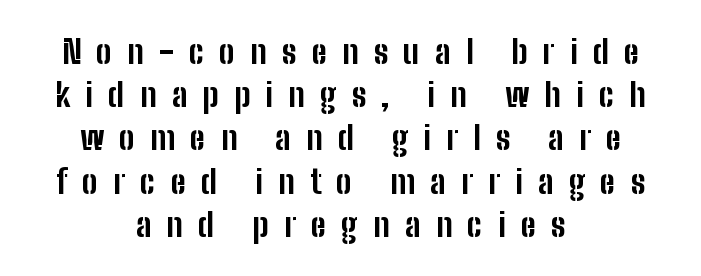
The image shows 33 px bold, condensed sans-serif type, upright; set centered, normal line spacing (1.31x), unusually wide letter spacing (+0.46 em), not underlined; low stroke contrast and a medium x-height.
